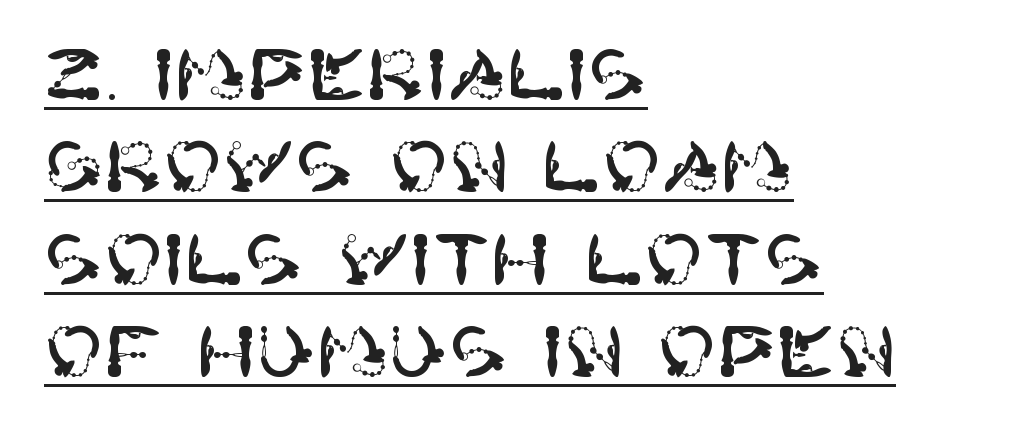
The image shows 71 px sans-serif type, upright; set left-aligned, normal line spacing (1.3x), normal letter spacing, underlined; high stroke contrast and a large x-height.
